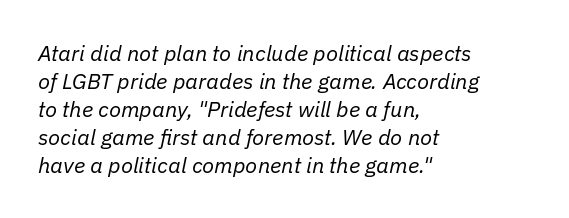
Just letters on the line, the space beneath them empty. The rag falls on the right side of this text block. Caption: standard tracking, unaltered. The passage shown leans; its letterforms are oblique.
